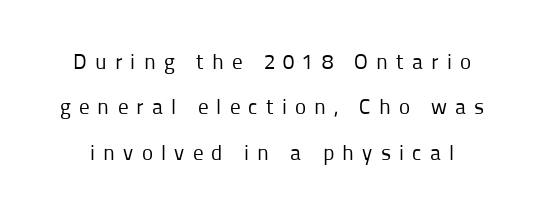
{"italic": "no", "bold": "no", "underline": "no", "line_spacing": "loose", "line_spacing_ratio": 2.16, "letter_spacing": "wide", "letter_spacing_em": 0.39, "glyph_px": 21}
